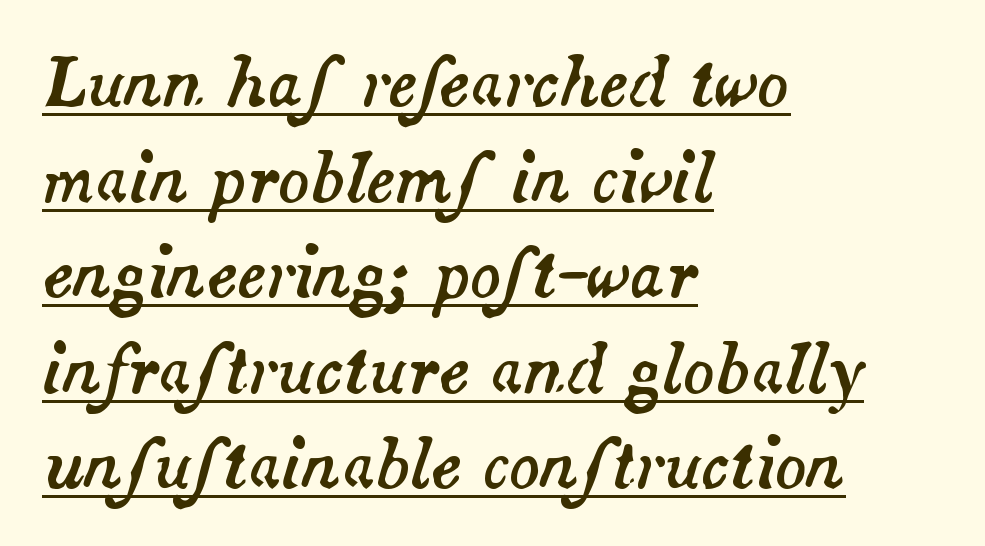
{"italic": "yes", "lean": "right", "slant_degrees": 14, "width": "normal", "stroke_contrast": "medium", "x_height": "small", "monospaced": "no", "underline": "yes", "align": "left", "line_spacing": "normal", "line_spacing_ratio": 1.47, "letter_spacing": "normal", "letter_spacing_em": 0.0, "glyph_px": 65}
